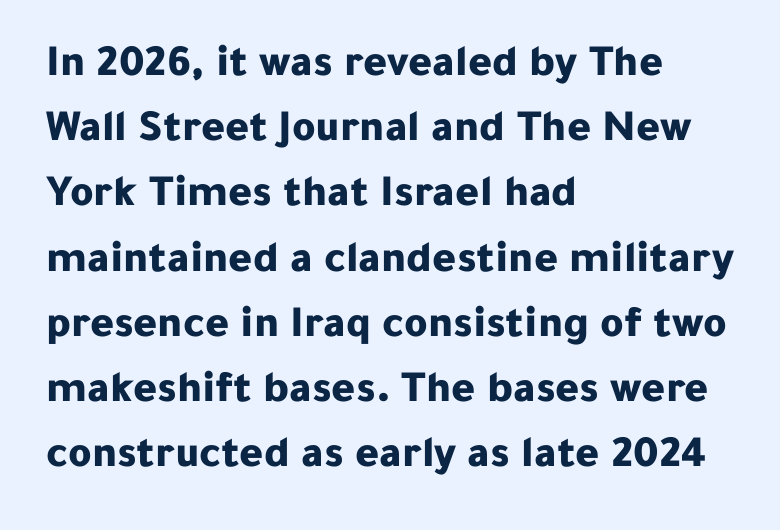
{"serif": "no", "italic": "no", "bold": "yes", "weight": "bold", "width": "normal", "stroke_contrast": "low", "x_height": "medium", "monospaced": "no", "underline": "no", "align": "left", "line_spacing": "normal", "line_spacing_ratio": 1.45, "letter_spacing": "normal", "letter_spacing_em": 0.0, "glyph_px": 45}
